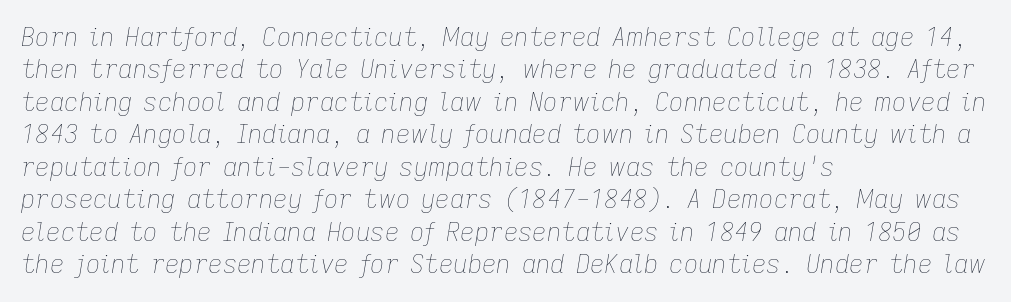
{"italic": "yes", "lean": "right", "slant_degrees": 9, "bold": "no", "underline": "no", "align": "left", "line_spacing": "normal", "line_spacing_ratio": 1.3, "letter_spacing": "normal", "letter_spacing_em": 0.0, "glyph_px": 25}
